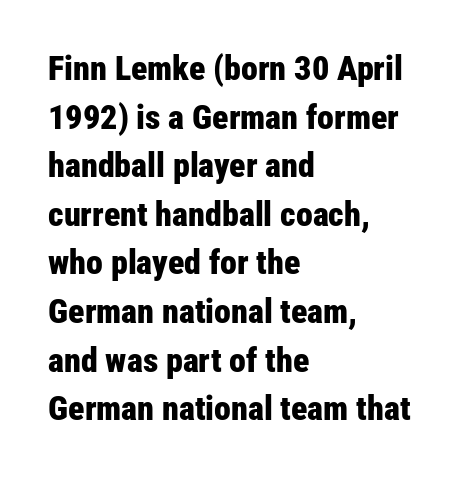
Q: Is the text bold? A: Yes.
Q: Is the text italic (slanted)? A: No, it is upright.
Q: Is the typeface a serif or a sans-serif typeface? A: Sans-serif.
Q: Is the text underlined? A: No.
Q: How is the paragraph aligned? A: Left-aligned.
Q: Is the spacing between letters normal or unusually wide? A: Normal.
Q: Is the spacing between lines tight, normal or loose? A: Normal.
Q: Width (condensed, normal, or wide)? A: Condensed.
Q: Stroke contrast? A: Low.
Q: x-height? A: Medium.
Q: Monospaced? A: No.
